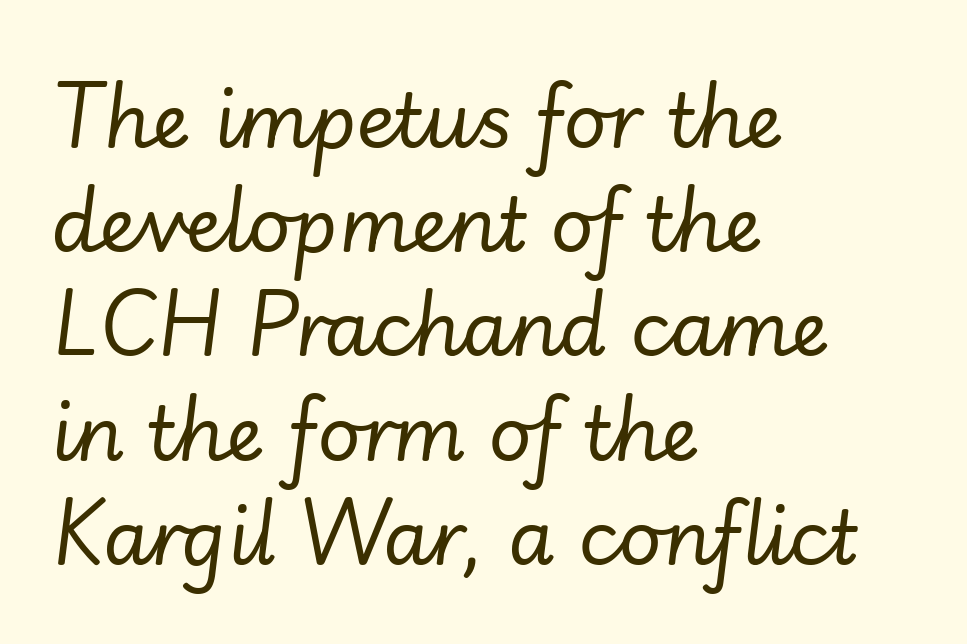
{"italic": "yes", "lean": "right", "slant_degrees": 7, "bold": "no", "weight": "regular", "width": "normal", "stroke_contrast": "low", "x_height": "small", "monospaced": "no", "underline": "no", "align": "left", "line_spacing": "normal", "line_spacing_ratio": 1.39, "letter_spacing": "normal", "letter_spacing_em": 0.0, "glyph_px": 75}
